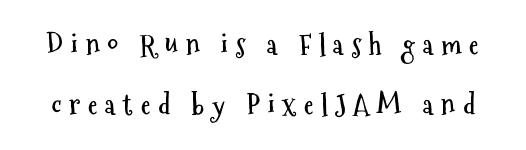
The image shows 27 px bold type, upright; set loose line spacing (2.24x), unusually wide letter spacing (+0.29 em), not underlined.
